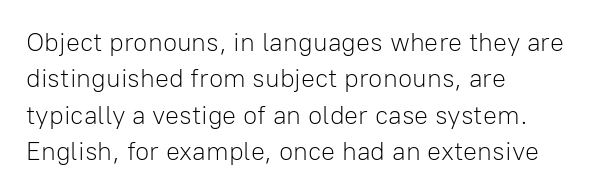
{"italic": "no", "bold": "no", "underline": "no", "align": "left", "line_spacing": "normal", "line_spacing_ratio": 1.4, "letter_spacing": "normal", "letter_spacing_em": 0.0, "glyph_px": 26}
